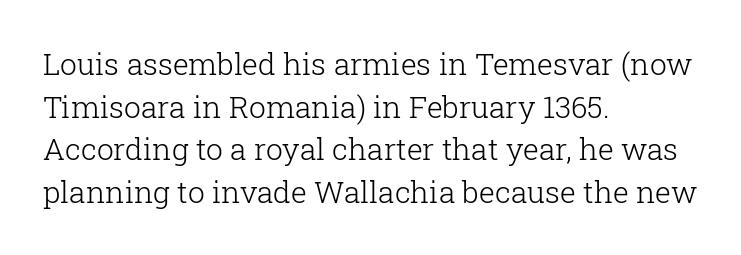
{"serif": "yes", "italic": "no", "bold": "no", "weight": "light", "width": "normal", "stroke_contrast": "low", "x_height": "medium", "monospaced": "no", "underline": "no", "align": "left", "line_spacing": "normal", "line_spacing_ratio": 1.42, "letter_spacing": "normal", "letter_spacing_em": 0.0, "glyph_px": 30}
